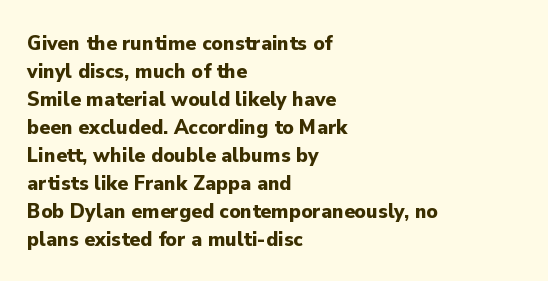
{"italic": "no", "bold": "yes", "underline": "no", "align": "left", "line_spacing": "normal", "line_spacing_ratio": 1.27, "letter_spacing": "normal", "letter_spacing_em": 0.0, "glyph_px": 22}
